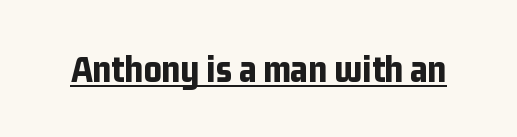
Q: Is the text bold? A: Yes.
Q: Is the text italic (slanted)? A: No, it is upright.
Q: Is the typeface a serif or a sans-serif typeface? A: Sans-serif.
Q: Is the text underlined? A: Yes.
Q: Is the spacing between letters normal or unusually wide? A: Normal.
Q: Width (condensed, normal, or wide)? A: Condensed.
Q: Stroke contrast? A: Low.
Q: x-height? A: Medium.
Q: Monospaced? A: No.
